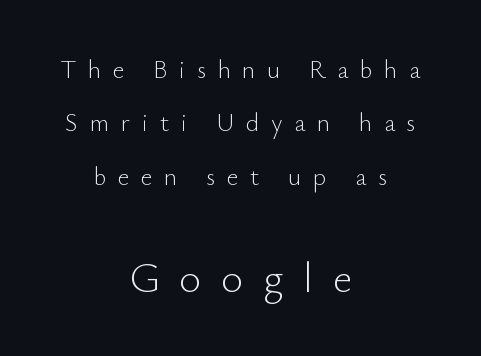
Character widths vary here, with narrow letters taking less room than wide ones. Are there feet on the stems? There aren't — it's a sans. Which of the two is more prominent by size? The second, at the bottom. The characters are drawn with everyday or finer stroke widths. Substantial extra tracking has been applied to these lines.
